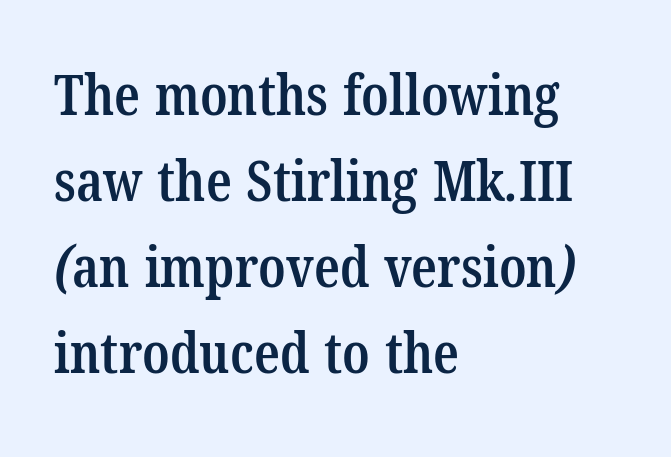
{"serif": "yes", "bold": "semi", "weight": "semibold", "width": "condensed", "stroke_contrast": "low", "x_height": "medium", "monospaced": "no", "underline": "no", "align": "left", "line_spacing": "normal", "line_spacing_ratio": 1.51, "letter_spacing": "normal", "letter_spacing_em": 0.0, "glyph_px": 57}
